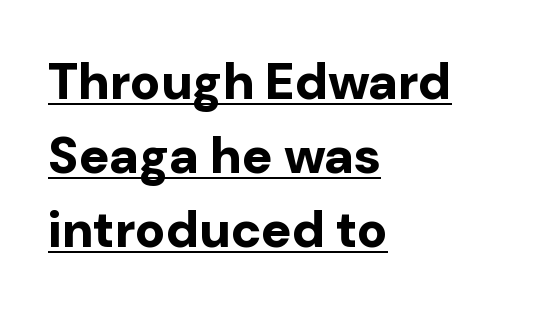
The image shows 51 px bold sans-serif type, upright; set left-aligned, normal line spacing (1.45x), normal letter spacing, underlined; low stroke contrast and a medium x-height.
